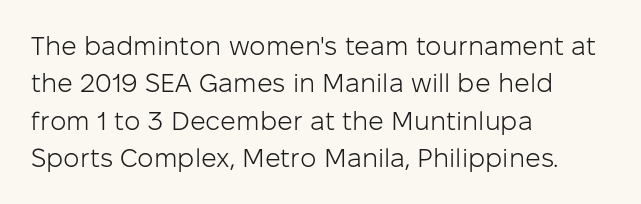
{"italic": "no", "bold": "no", "underline": "no", "align": "left", "line_spacing": "normal", "line_spacing_ratio": 1.44, "letter_spacing": "normal", "letter_spacing_em": 0.0, "glyph_px": 26}
